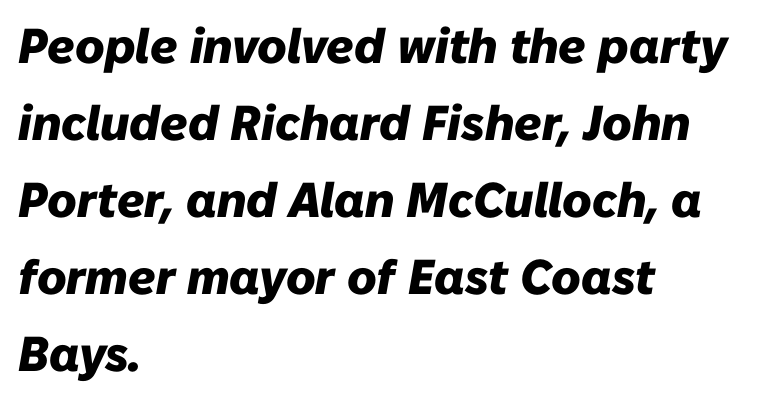
The image shows 49 px heavy type, italic (leaning right); set left-aligned, normal line spacing (1.57x), normal letter spacing, not underlined; low stroke contrast and a medium x-height.
